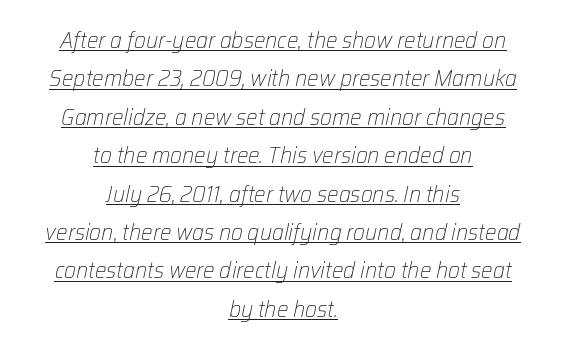
If you folded the block vertically in half, each line would mirror itself in length. The tracking reads as untouched default to a designer's eye. Quick note: italic. Has an underline been added? It has. Is there much room between lines? A standard amount, neither cramped nor airy. Compared with a typical body face, this is equally light or lighter still.
